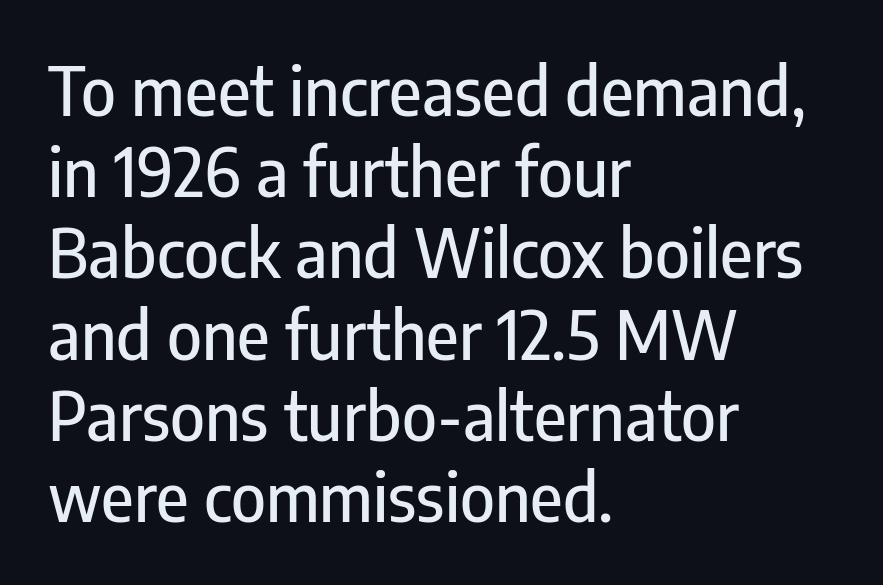
No italicization has been applied; the sample stays upright. Only glyphs here, with clear space below each row. What stands out about the letter spacing? Nothing — it is the standard amount. This sample has the flowing, uneven cadence of proportional lettering. Examine the stroke ends and you'll find no serifs.
